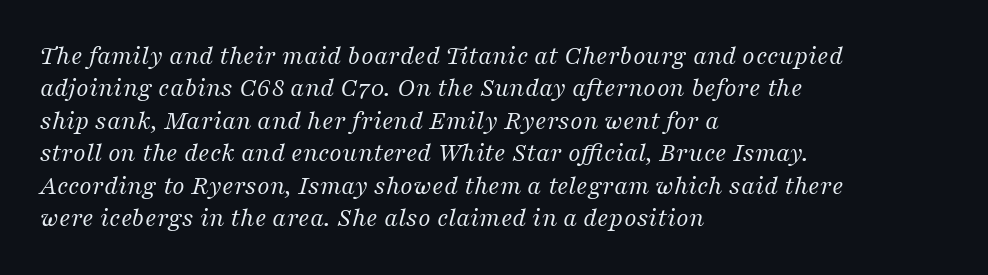
{"italic": "yes", "lean": "right", "slant_degrees": 16, "bold": "no", "underline": "no", "align": "left", "line_spacing_ratio": 1.2, "letter_spacing": "normal", "letter_spacing_em": 0.0, "glyph_px": 27}
